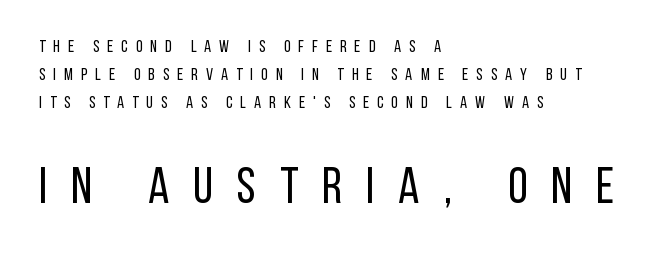
Stems and bowls with no extra thickness — not bold. The face used here appears at its bigger size in the lower chunk. Does extra space separate the letters? Yes, quite a lot of it. Horizontal bands of white between lines are of average thickness. Caption: multi-line text, flush left, ragged right. Serif or sans? Sans — the stroke terminals are bare.
